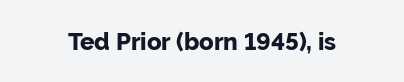
Observe the ordinary spacing: letters are neighbours, not strangers. Underline: absent. Rendered with straight, roman letterforms.
